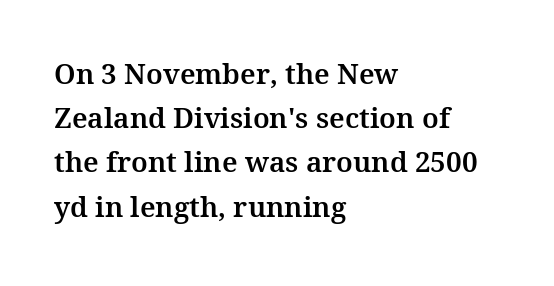
Q: Is the text italic (slanted)? A: No, it is upright.
Q: Is the typeface a serif or a sans-serif typeface? A: Serif.
Q: Is the text underlined? A: No.
Q: How is the paragraph aligned? A: Left-aligned.
Q: Is the spacing between letters normal or unusually wide? A: Normal.
Q: Is the spacing between lines tight, normal or loose? A: Normal.
Q: Width (condensed, normal, or wide)? A: Normal.
Q: Stroke contrast? A: Medium.
Q: x-height? A: Medium.
Q: Monospaced? A: No.
